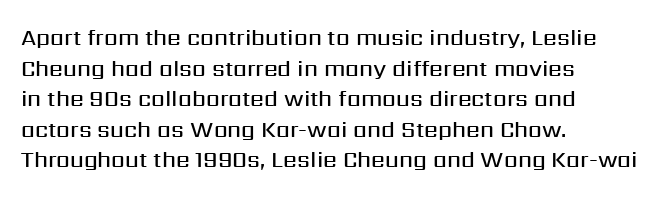
The image shows 22 px text type, upright; set left-aligned, normal line spacing (1.39x), normal letter spacing, not underlined.
